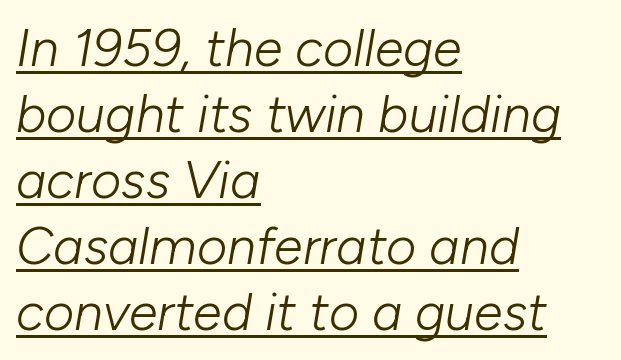
{"italic": "yes", "lean": "right", "slant_degrees": 10, "bold": "no", "weight": "light", "width": "normal", "stroke_contrast": "low", "x_height": "medium", "monospaced": "no", "underline": "yes", "align": "left", "line_spacing": "normal", "line_spacing_ratio": 1.27, "letter_spacing": "normal", "letter_spacing_em": 0.0, "glyph_px": 52}
